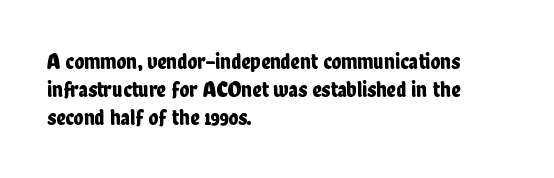
{"italic": "no", "underline": "no", "align": "left", "line_spacing_ratio": 1.21, "letter_spacing": "normal", "letter_spacing_em": 0.0, "glyph_px": 23}
